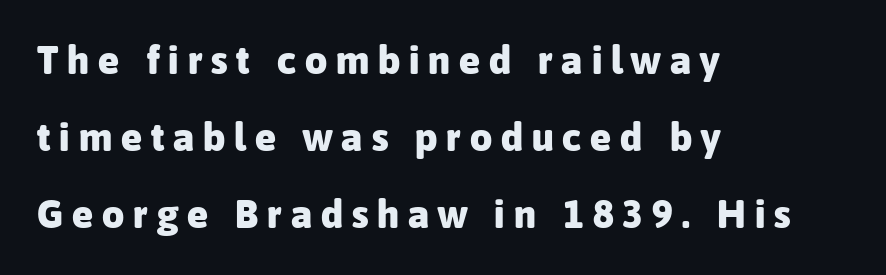
{"serif": "no", "italic": "no", "bold": "yes", "weight": "heavy", "width": "normal", "stroke_contrast": "low", "x_height": "medium", "monospaced": "no", "underline": "no", "align": "left", "line_spacing": "loose", "line_spacing_ratio": 1.98, "letter_spacing": "wide", "letter_spacing_em": 0.23, "glyph_px": 39}
